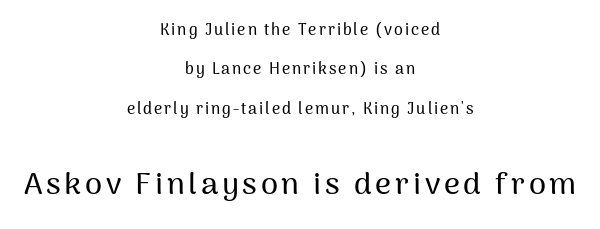
{"serif": "no", "italic": "no", "width": "normal", "stroke_contrast": "medium", "x_height": "medium", "monospaced": "no", "underline": "no", "align": "center", "line_spacing": "loose", "line_spacing_ratio": 2.46, "larger_block": "second", "size_ratio": 1.94, "glyph_px": 31}
